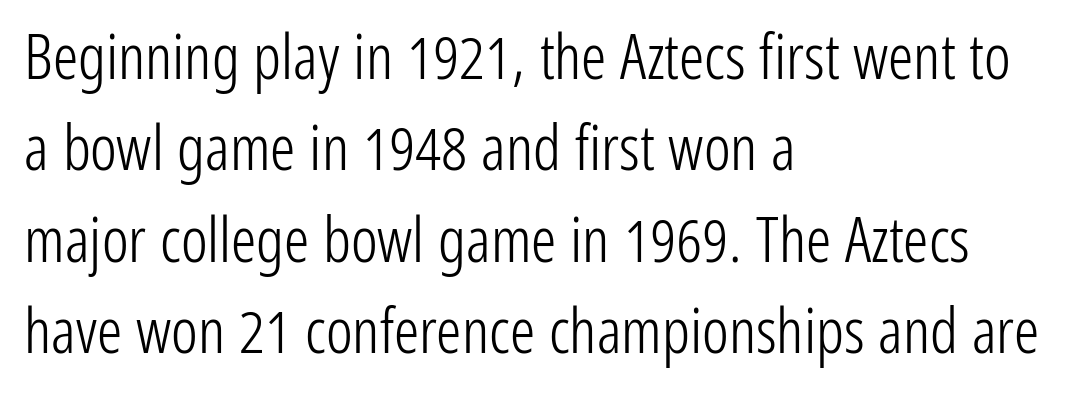
{"serif": "no", "italic": "no", "bold": "no", "weight": "light", "width": "condensed", "stroke_contrast": "low", "x_height": "medium", "monospaced": "no", "underline": "no", "align": "left", "line_spacing": "normal", "line_spacing_ratio": 1.45, "letter_spacing": "normal", "letter_spacing_em": 0.0, "glyph_px": 63}
